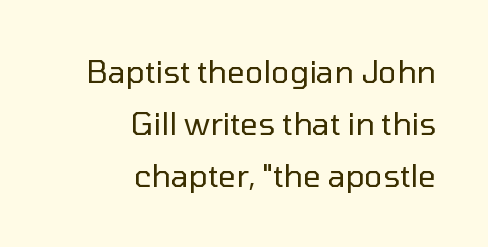
In CSS terms this would be text-align: right. Varying glyph widths throughout — classic text-font behaviour. The rendering shows plain stroke endings on the letterforms — a sans-serif design. You can tell it's not italic because the verticals are truly vertical. Bare-footed words on every line. The passage shown has conventional tracking throughout.
